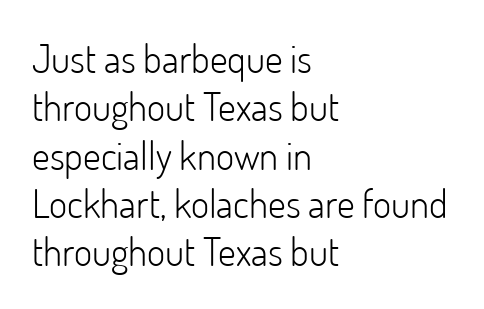
These lines are set flush left with a ragged right edge. Descender tails drop into unmarked territory. Each stroke keeps to a modest, everyday thickness or less. Tracking here is standard; glyphs follow each other at the usual distance. Style check: upright. Note the varied advance widths — an 'i' is clearly narrower than an 'm'.
